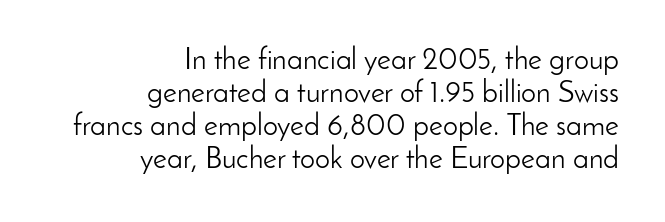
Q: Is the text bold? A: No.
Q: Is the text italic (slanted)? A: No, it is upright.
Q: Is the typeface a serif or a sans-serif typeface? A: Sans-serif.
Q: Is the text underlined? A: No.
Q: How is the paragraph aligned? A: Right-aligned.
Q: Is the spacing between letters normal or unusually wide? A: Normal.
Q: Is the spacing between lines tight, normal or loose? A: Tight.
Q: Width (condensed, normal, or wide)? A: Normal.
Q: Stroke contrast? A: Low.
Q: x-height? A: Small.
Q: Monospaced? A: No.
